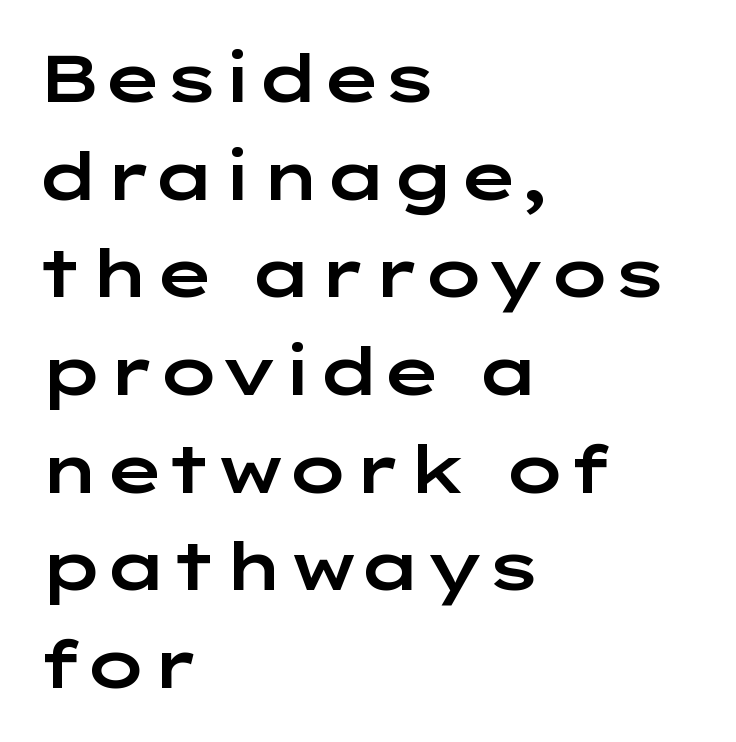
Q: Is the text italic (slanted)? A: No, it is upright.
Q: Is the typeface a serif or a sans-serif typeface? A: Sans-serif.
Q: Is the text underlined? A: No.
Q: How is the paragraph aligned? A: Left-aligned.
Q: Is the spacing between letters normal or unusually wide? A: Normal.
Q: Is the spacing between lines tight, normal or loose? A: Normal.
Q: Width (condensed, normal, or wide)? A: Wide.
Q: Stroke contrast? A: Low.
Q: x-height? A: Medium.
Q: Monospaced? A: No.
